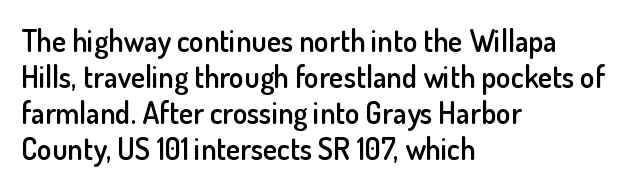
The tracking reads as untouched default to a designer's eye. The zone under the glyphs is completely vacant. Note the varied advance widths — an 'i' is clearly narrower than an 'm'. Line beginnings align vertically; line endings do not. A fair bit of extra ink — the face is semibold, not bold.
